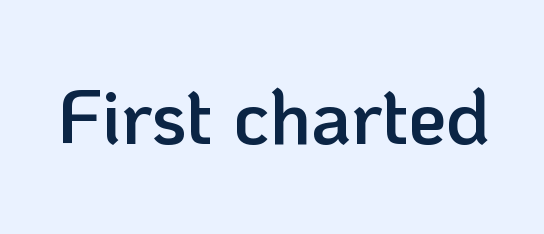
{"serif": "no", "italic": "no", "bold": "semi", "weight": "semibold", "width": "normal", "stroke_contrast": "low", "x_height": "medium", "monospaced": "no", "underline": "no", "letter_spacing": "normal", "letter_spacing_em": 0.0, "glyph_px": 77}
